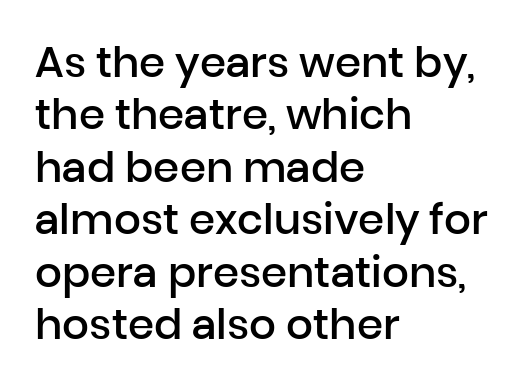
The image shows 42 px semibold sans-serif type, upright; set left-aligned, normal line spacing (1.25x), normal letter spacing, not underlined; low stroke contrast and a medium x-height.
